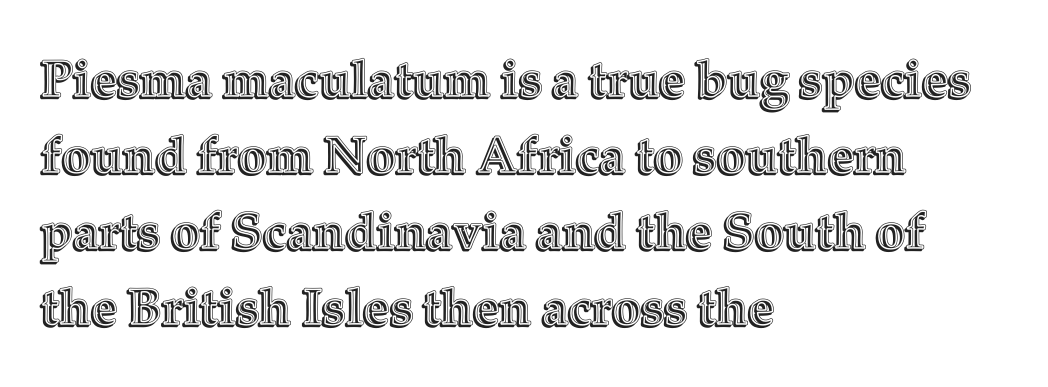
Q: Is the text italic (slanted)? A: No, it is upright.
Q: Is the text underlined? A: No.
Q: How is the paragraph aligned? A: Left-aligned.
Q: Is the spacing between letters normal or unusually wide? A: Normal.
Q: Is the spacing between lines tight, normal or loose? A: Normal.
Q: Width (condensed, normal, or wide)? A: Normal.
Q: x-height? A: Medium.
Q: Monospaced? A: No.
